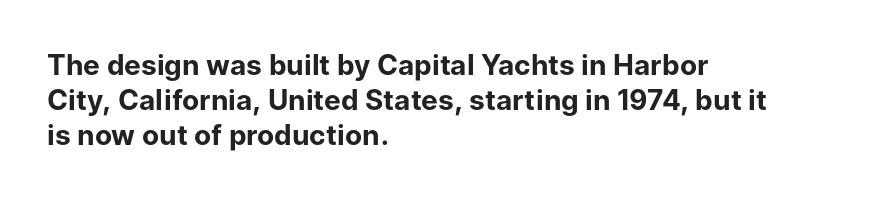
{"serif": "no", "italic": "no", "bold": "yes", "weight": "bold", "width": "normal", "stroke_contrast": "low", "x_height": "medium", "monospaced": "no", "underline": "no", "align": "left", "line_spacing": "normal", "line_spacing_ratio": 1.25, "letter_spacing": "normal", "letter_spacing_em": 0.0, "glyph_px": 28}
